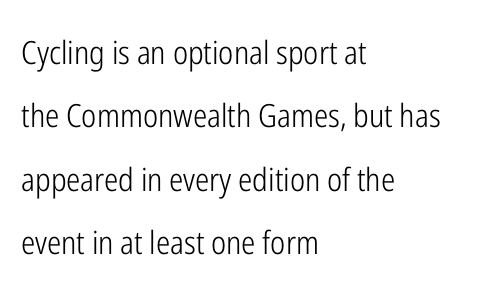
The image shows 32 px light, condensed sans-serif type, upright; set left-aligned, loose line spacing (1.98x), normal letter spacing, not underlined; low stroke contrast and a medium x-height.
